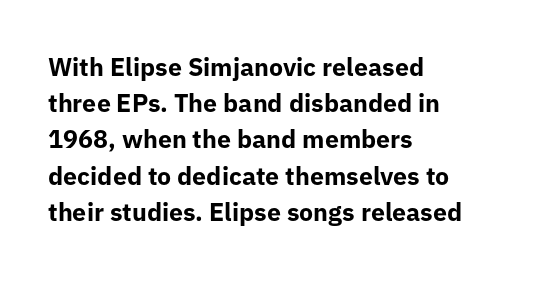
Q: Is the text bold? A: Yes.
Q: Is the text italic (slanted)? A: No, it is upright.
Q: Is the text underlined? A: No.
Q: How is the paragraph aligned? A: Left-aligned.
Q: Is the spacing between letters normal or unusually wide? A: Normal.
Q: Is the spacing between lines tight, normal or loose? A: Normal.
